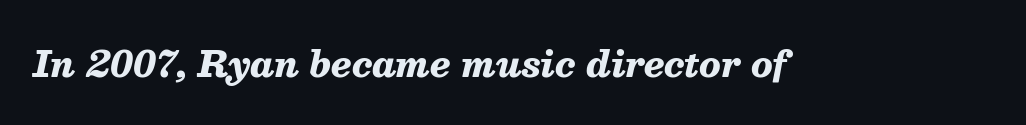
The image shows 35 px heavy type, italic (leaning right); set normal letter spacing, not underlined; medium stroke contrast and a medium x-height.
